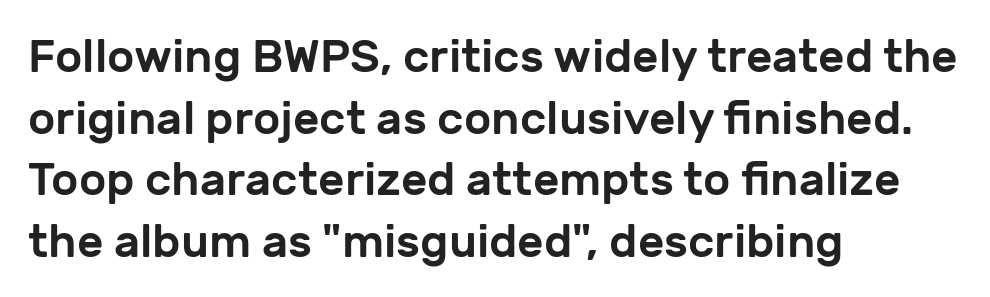
Q: Is the text italic (slanted)? A: No, it is upright.
Q: Is the typeface a serif or a sans-serif typeface? A: Sans-serif.
Q: Is the text underlined? A: No.
Q: How is the paragraph aligned? A: Left-aligned.
Q: Is the spacing between letters normal or unusually wide? A: Normal.
Q: Is the spacing between lines tight, normal or loose? A: Normal.
Q: Width (condensed, normal, or wide)? A: Normal.
Q: Stroke contrast? A: Low.
Q: x-height? A: Medium.
Q: Monospaced? A: No.
